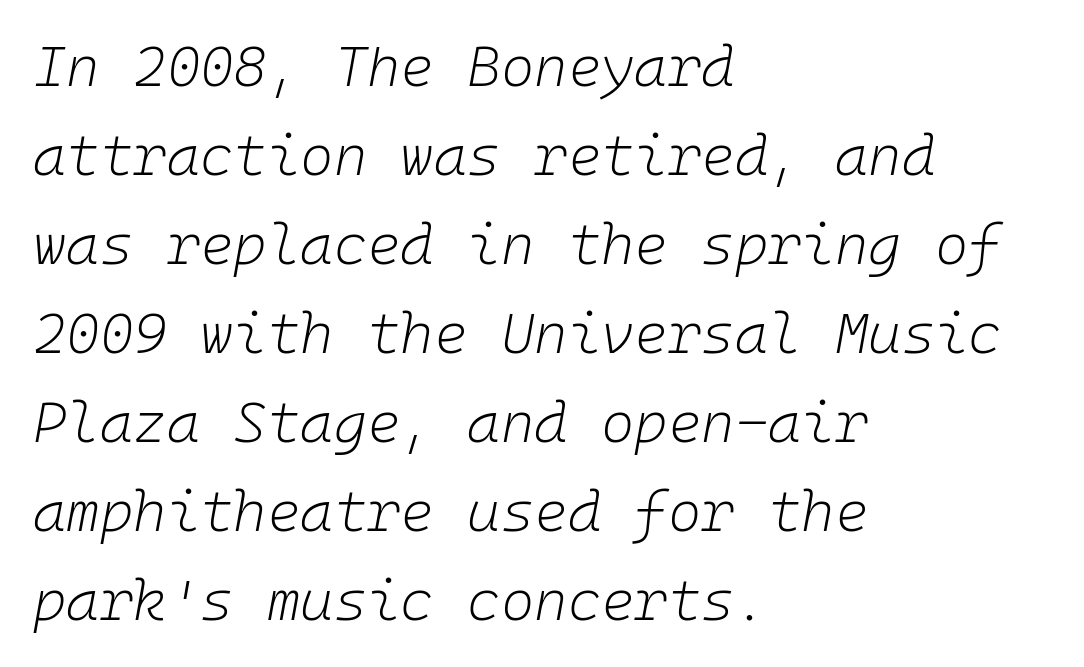
The image shows 57 px light type, italic (leaning right), monospaced; set left-aligned, normal line spacing (1.56x), normal letter spacing, not underlined; low stroke contrast and a medium x-height.
